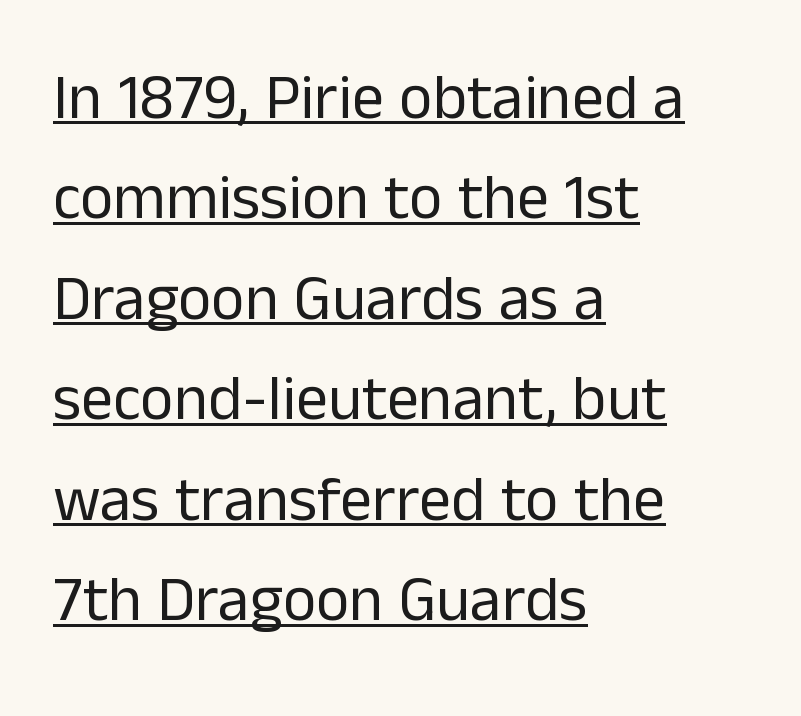
Q: Is the text bold? A: No.
Q: Is the text italic (slanted)? A: No, it is upright.
Q: Is the typeface a serif or a sans-serif typeface? A: Sans-serif.
Q: Is the text underlined? A: Yes.
Q: How is the paragraph aligned? A: Left-aligned.
Q: Is the spacing between letters normal or unusually wide? A: Normal.
Q: Is the spacing between lines tight, normal or loose? A: Normal.
Q: Width (condensed, normal, or wide)? A: Normal.
Q: Stroke contrast? A: Low.
Q: x-height? A: Medium.
Q: Monospaced? A: No.
